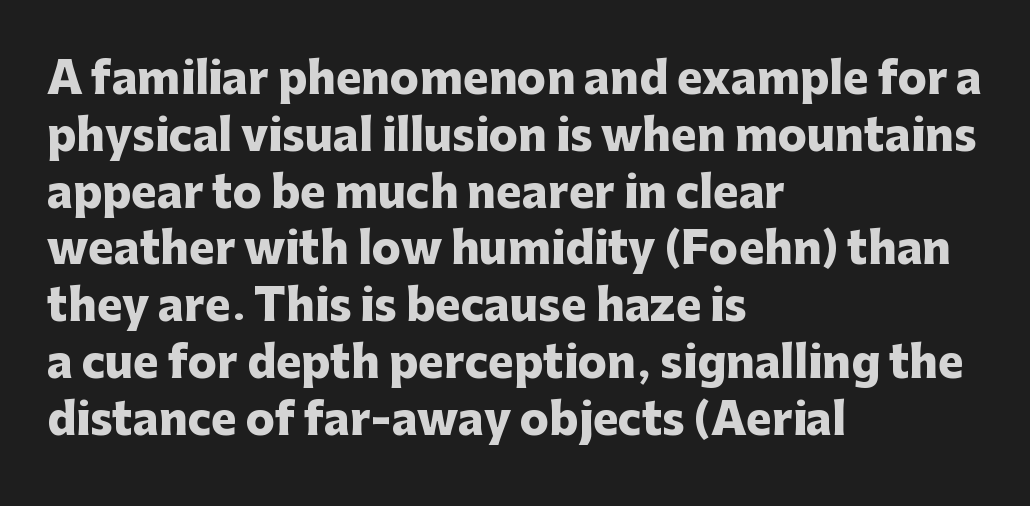
Q: Is the text bold? A: Yes.
Q: Is the text italic (slanted)? A: No, it is upright.
Q: Is the typeface a serif or a sans-serif typeface? A: Sans-serif.
Q: Is the text underlined? A: No.
Q: How is the paragraph aligned? A: Left-aligned.
Q: Is the spacing between letters normal or unusually wide? A: Normal.
Q: Is the spacing between lines tight, normal or loose? A: Normal.
Q: Width (condensed, normal, or wide)? A: Normal.
Q: Stroke contrast? A: Low.
Q: x-height? A: Medium.
Q: Monospaced? A: No.
